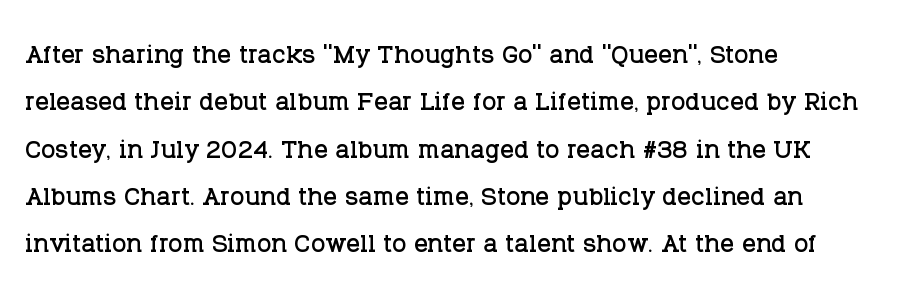
The image shows 34 px serif type, upright; set left-aligned, normal line spacing (1.39x), normal letter spacing, not underlined; low stroke contrast and a large x-height.
